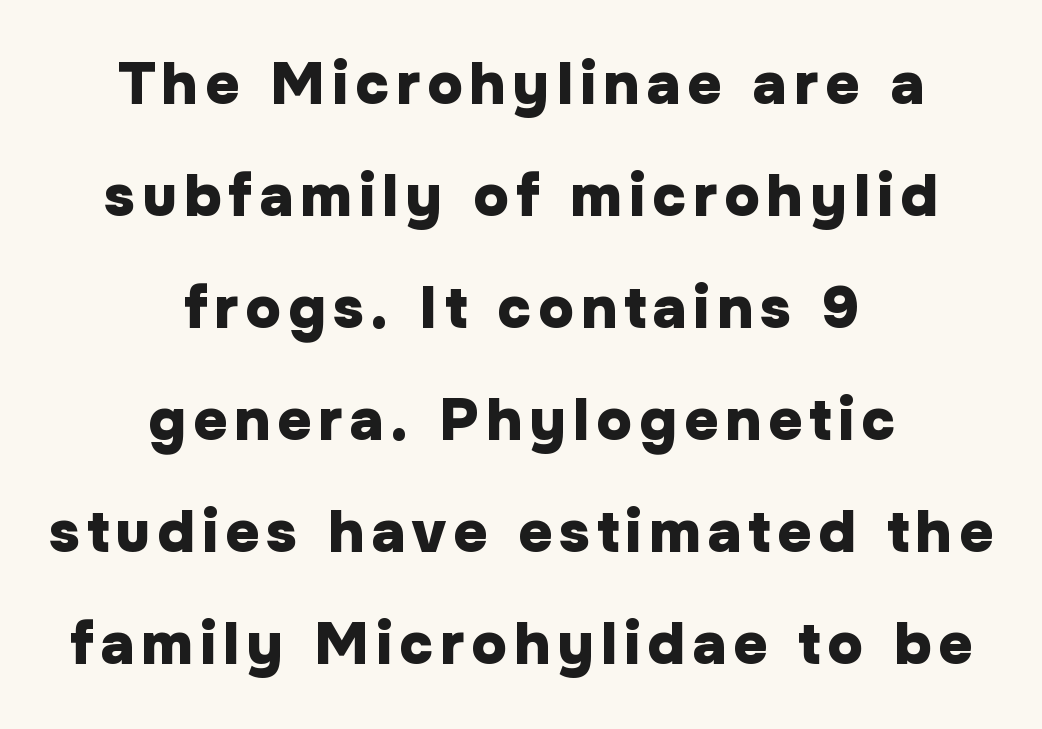
Q: Is the text bold? A: Yes.
Q: Is the text italic (slanted)? A: No, it is upright.
Q: Is the typeface a serif or a sans-serif typeface? A: Sans-serif.
Q: Is the text underlined? A: No.
Q: How is the paragraph aligned? A: Centered.
Q: Is the spacing between lines tight, normal or loose? A: Loose.
Q: Width (condensed, normal, or wide)? A: Normal.
Q: Stroke contrast? A: Low.
Q: x-height? A: Medium.
Q: Monospaced? A: No.
